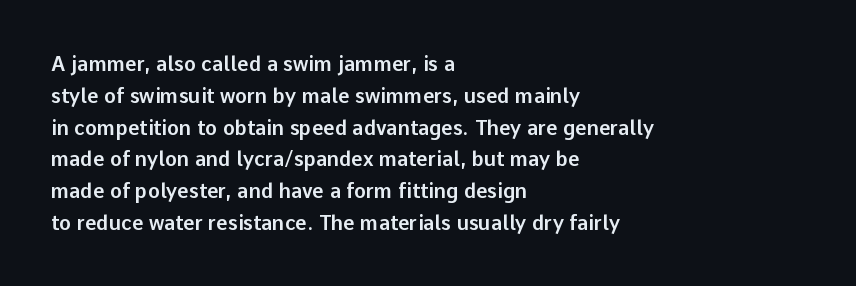
Q: Is the text italic (slanted)? A: No, it is upright.
Q: Is the text underlined? A: No.
Q: How is the paragraph aligned? A: Left-aligned.
Q: Is the spacing between letters normal or unusually wide? A: Normal.
Q: Is the spacing between lines tight, normal or loose? A: Normal.
